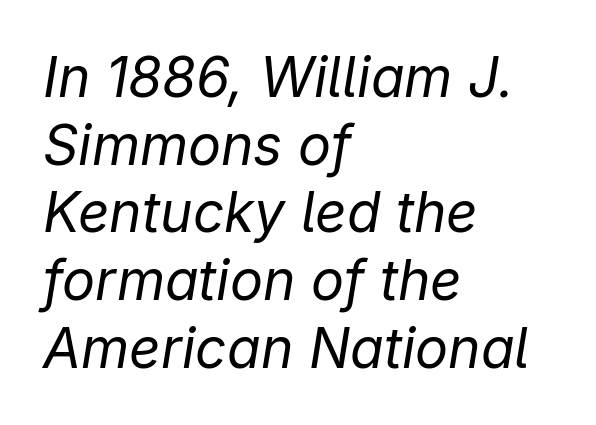
{"italic": "yes", "lean": "right", "slant_degrees": 9, "bold": "no", "weight": "regular", "width": "normal", "stroke_contrast": "low", "x_height": "medium", "monospaced": "no", "underline": "no", "align": "left", "line_spacing_ratio": 1.23, "letter_spacing": "normal", "letter_spacing_em": 0.0, "glyph_px": 55}
